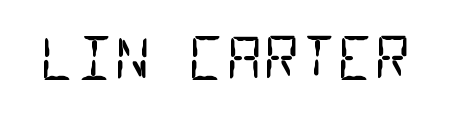
Q: Is the text bold? A: No.
Q: Is the typeface a serif or a sans-serif typeface? A: Sans-serif.
Q: Is the text underlined? A: No.
Q: Is the spacing between letters normal or unusually wide? A: Normal.
Q: Width (condensed, normal, or wide)? A: Condensed.
Q: Stroke contrast? A: Low.
Q: x-height? A: Large.
Q: Monospaced? A: Yes.
